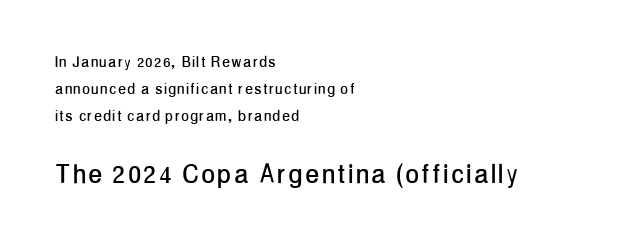
The typesetter chose a ragged-right arrangement here. Honestly, there is no underline to notice here at all. Baseline-to-baseline distance is the conventional proportion of letter height. Rendered with straight, roman letterforms. Is the lower block the larger one? Yes — the lower block carries the bigger type. Do the characters align in a grid? No, the font is proportional.
